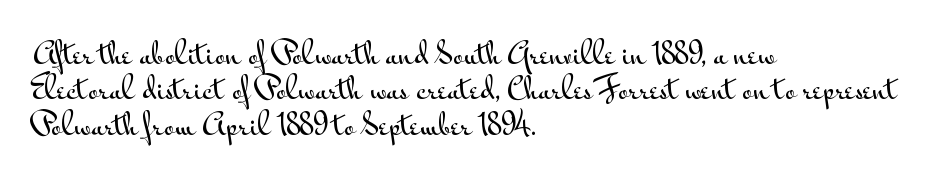
The image shows 29 px wide sans-serif type; set left-aligned, line spacing 1.22x, normal letter spacing, not underlined; medium stroke contrast and a small x-height.
